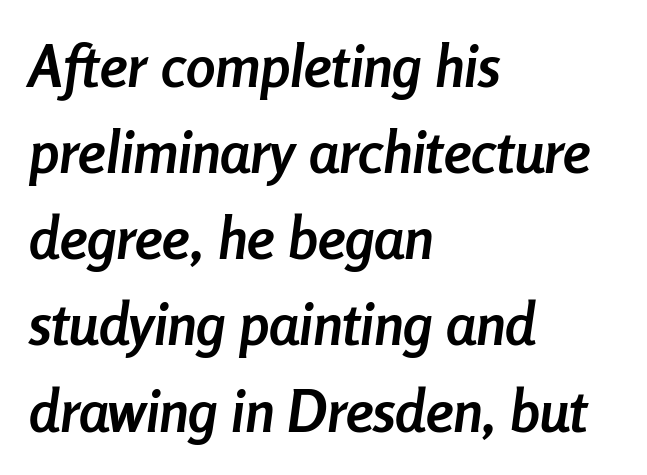
{"italic": "yes", "lean": "right", "slant_degrees": 8, "bold": "yes", "weight": "semibold", "width": "condensed", "stroke_contrast": "low", "x_height": "medium", "monospaced": "no", "underline": "no", "align": "left", "line_spacing": "normal", "line_spacing_ratio": 1.46, "letter_spacing": "normal", "letter_spacing_em": 0.0, "glyph_px": 59}
